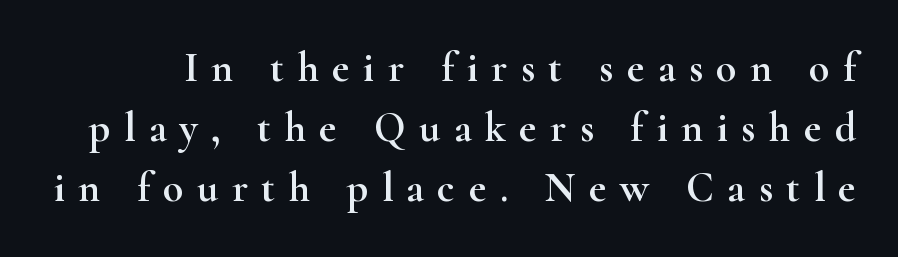
Q: Is the text italic (slanted)? A: No, it is upright.
Q: Is the typeface a serif or a sans-serif typeface? A: Serif.
Q: Is the text underlined? A: No.
Q: Is the spacing between letters normal or unusually wide? A: Unusually wide.
Q: Is the spacing between lines tight, normal or loose? A: Normal.
Q: Width (condensed, normal, or wide)? A: Wide.
Q: Stroke contrast? A: High.
Q: x-height? A: Small.
Q: Monospaced? A: No.
